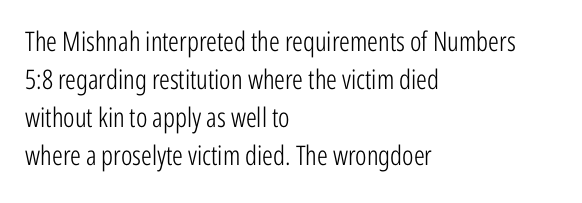
Q: Is the text bold? A: No.
Q: Is the text italic (slanted)? A: No, it is upright.
Q: Is the text underlined? A: No.
Q: How is the paragraph aligned? A: Left-aligned.
Q: Is the spacing between letters normal or unusually wide? A: Normal.
Q: Is the spacing between lines tight, normal or loose? A: Normal.
